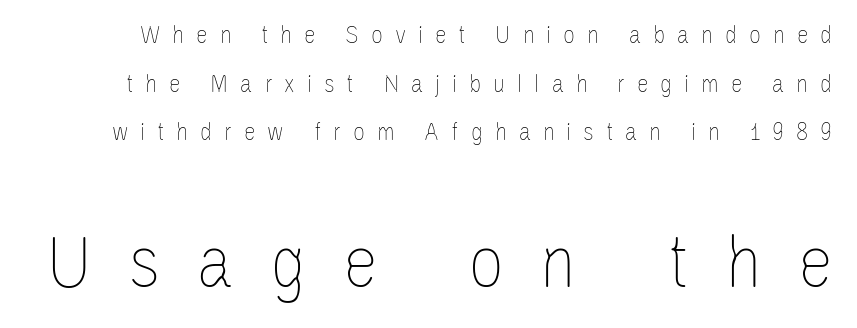
The image shows 79 px thin, condensed type, upright; set line spacing 1.87x, unusually wide letter spacing (+0.46 em), not underlined; the second (bottom) block is 3.04x larger; low stroke contrast and a large x-height.
